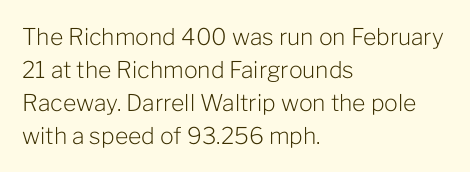
Q: Is the text bold? A: No.
Q: Is the text italic (slanted)? A: No, it is upright.
Q: Is the text underlined? A: No.
Q: How is the paragraph aligned? A: Left-aligned.
Q: Is the spacing between letters normal or unusually wide? A: Normal.
Q: Is the spacing between lines tight, normal or loose? A: Normal.
